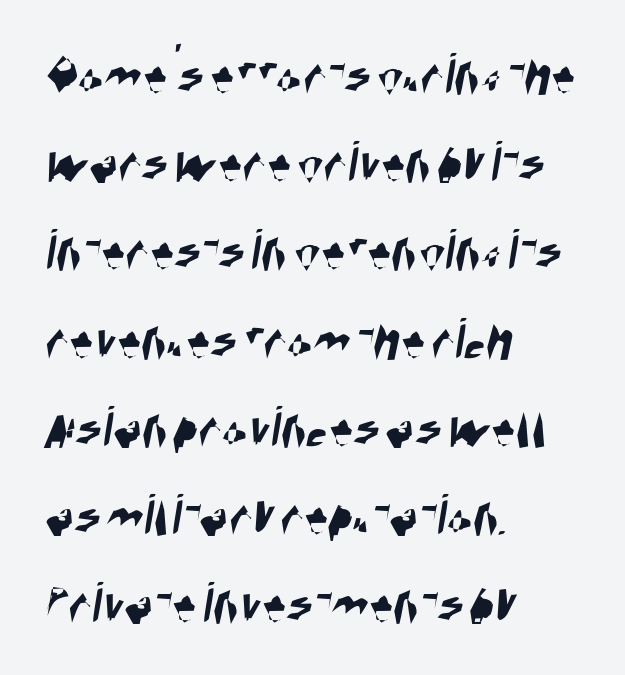
{"serif": "no", "width": "condensed", "stroke_contrast": "high", "x_height": "large", "monospaced": "no", "underline": "no", "align": "left", "line_spacing": "normal", "line_spacing_ratio": 1.47, "letter_spacing": "normal", "letter_spacing_em": 0.0, "glyph_px": 60}
